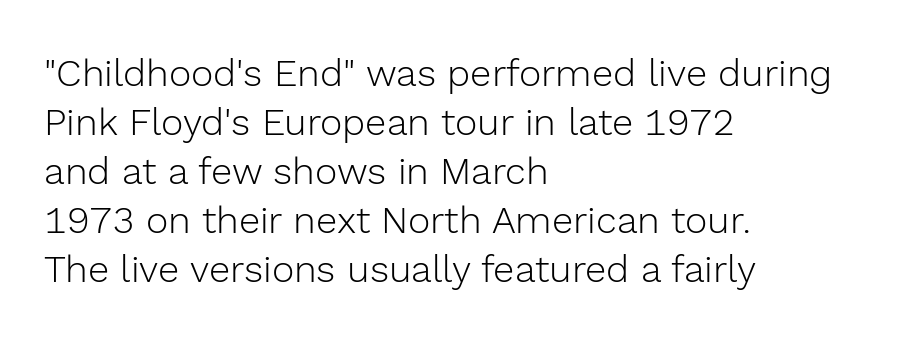
The image shows 38 px light sans-serif type, upright; set left-aligned, normal line spacing (1.29x), normal letter spacing, not underlined; a medium x-height.
